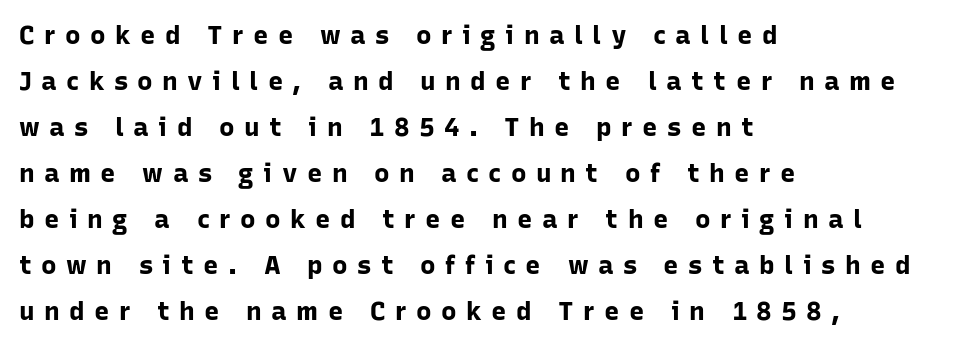
{"italic": "no", "bold": "yes", "underline": "no", "align": "left", "line_spacing_ratio": 1.77, "letter_spacing": "wide", "letter_spacing_em": 0.36, "glyph_px": 26}
